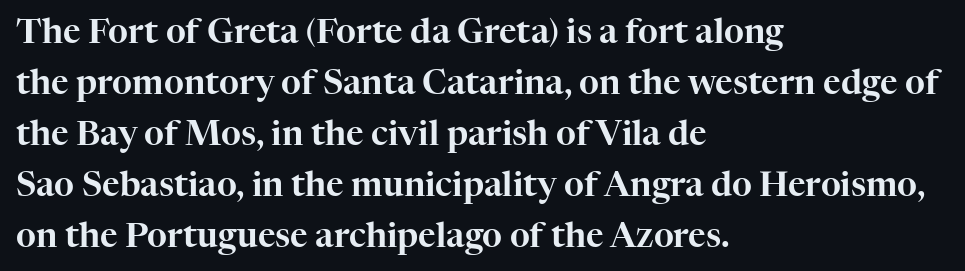
{"serif": "yes", "italic": "no", "width": "normal", "stroke_contrast": "high", "x_height": "medium", "monospaced": "no", "underline": "no", "align": "left", "line_spacing": "normal", "line_spacing_ratio": 1.5, "letter_spacing": "normal", "letter_spacing_em": 0.0, "glyph_px": 34}
